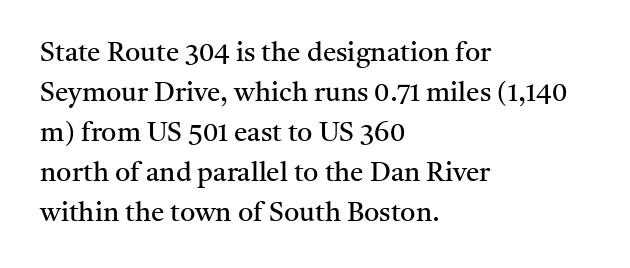
Q: Is the text bold? A: No.
Q: Is the text italic (slanted)? A: No, it is upright.
Q: Is the text underlined? A: No.
Q: How is the paragraph aligned? A: Left-aligned.
Q: Is the spacing between letters normal or unusually wide? A: Normal.
Q: Is the spacing between lines tight, normal or loose? A: Normal.
